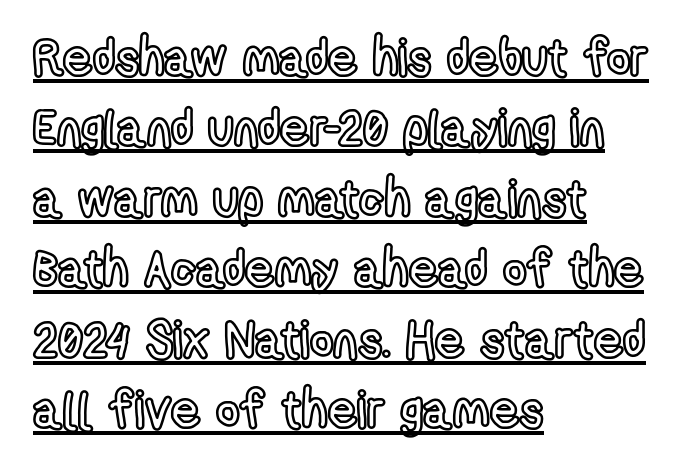
Q: Is the text italic (slanted)? A: No, it is upright.
Q: Is the text underlined? A: Yes.
Q: How is the paragraph aligned? A: Left-aligned.
Q: Is the spacing between letters normal or unusually wide? A: Normal.
Q: Is the spacing between lines tight, normal or loose? A: Normal.
Q: Width (condensed, normal, or wide)? A: Condensed.
Q: x-height? A: Medium.
Q: Monospaced? A: No.
